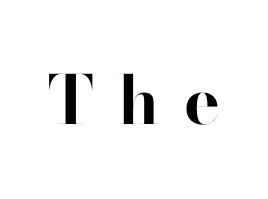
Characters remain perfectly vertical along every line. Every letter is thick-stroked: bold, no question. Clear beneath every line of the passage. Character widths vary here, with narrow letters taking less room than wide ones. The tracking reads as deliberately expanded to a designer's eye. Nothing sits at the stroke ends, so this counts as sans-serif.
